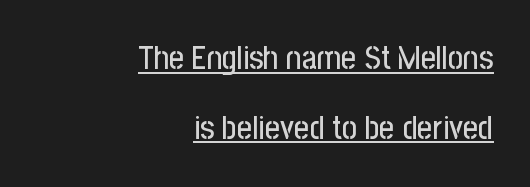
The image shows 33 px condensed sans-serif type, upright; set right-aligned, loose line spacing (2.11x), normal letter spacing, underlined; low stroke contrast and a medium x-height.
